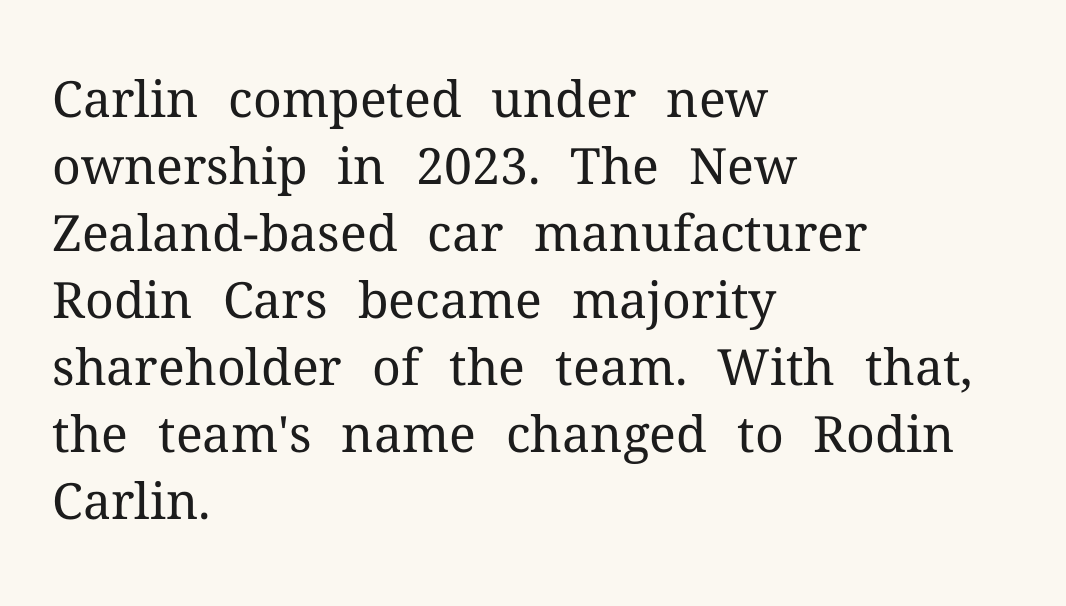
The image shows 50 px regular-weight serif type, upright; set left-aligned, normal line spacing (1.34x), normal letter spacing, not underlined; medium stroke contrast and a medium x-height.
